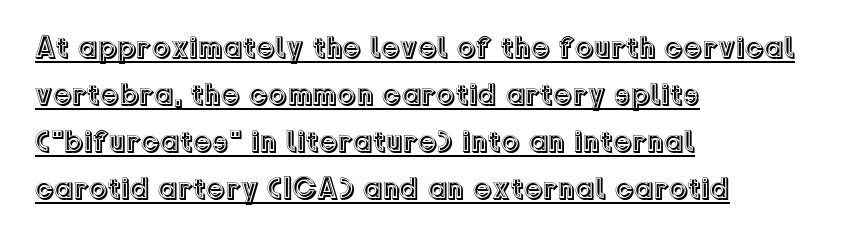
The letters advance in unequal steps, a hallmark of proportional type. In designer terms, the underline attribute is active on this setting. The typesetter chose a ragged-right arrangement here. Horizontal bands of white between lines are of average thickness. Nope, not italic — everything's standing straight. These lines keep a tight, regular rhythm from letter to letter.
